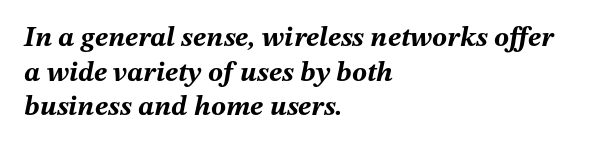
The typography opts for an oblique posture over an upright one. Each row of text sits above clean, open space. A typesetter would call this proportional, since set widths differ per character. What weight is shown? A full bold with thick strokes. Standard letterfit; no display-style spreading of the glyphs.
